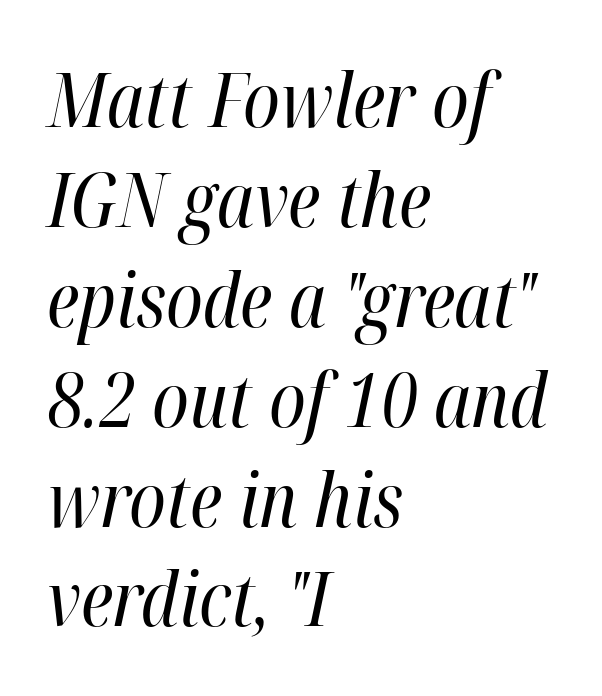
Q: Is the text bold? A: No.
Q: Is the text italic (slanted)? A: Yes, it leans right by about 12 degrees.
Q: Is the text underlined? A: No.
Q: How is the paragraph aligned? A: Left-aligned.
Q: Is the spacing between letters normal or unusually wide? A: Normal.
Q: Is the spacing between lines tight, normal or loose? A: Normal.
Q: Width (condensed, normal, or wide)? A: Condensed.
Q: Stroke contrast? A: High.
Q: x-height? A: Medium.
Q: Monospaced? A: No.
